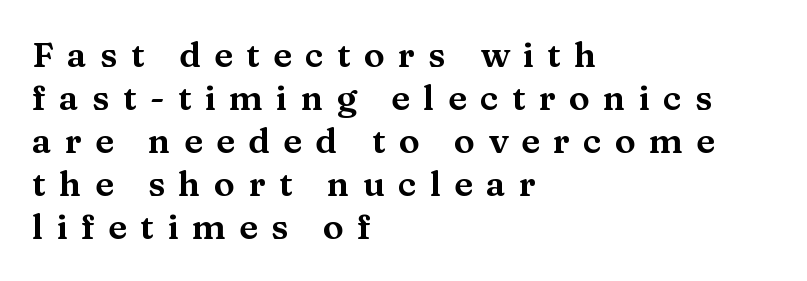
Q: Is the text italic (slanted)? A: No, it is upright.
Q: Is the typeface a serif or a sans-serif typeface? A: Serif.
Q: Is the text underlined? A: No.
Q: How is the paragraph aligned? A: Left-aligned.
Q: Is the spacing between letters normal or unusually wide? A: Unusually wide.
Q: Width (condensed, normal, or wide)? A: Wide.
Q: Stroke contrast? A: Medium.
Q: x-height? A: Medium.
Q: Monospaced? A: No.
